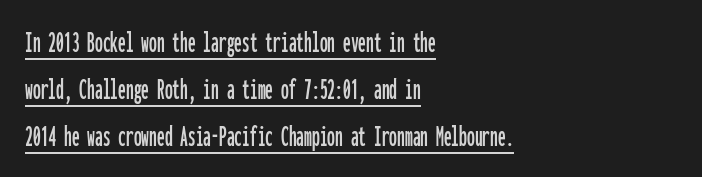
{"serif": "no", "italic": "no", "width": "condensed", "stroke_contrast": "low", "x_height": "medium", "monospaced": "yes", "underline": "yes", "align": "left", "line_spacing": "normal", "line_spacing_ratio": 1.51, "letter_spacing": "normal", "letter_spacing_em": 0.0, "glyph_px": 31}
